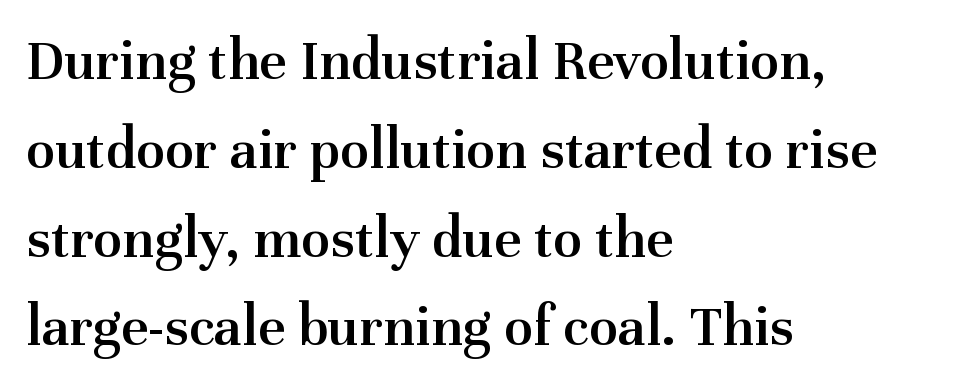
The image shows 60 px semibold serif type, upright; set left-aligned, normal line spacing (1.48x), normal letter spacing, not underlined; medium stroke contrast and a medium x-height.
